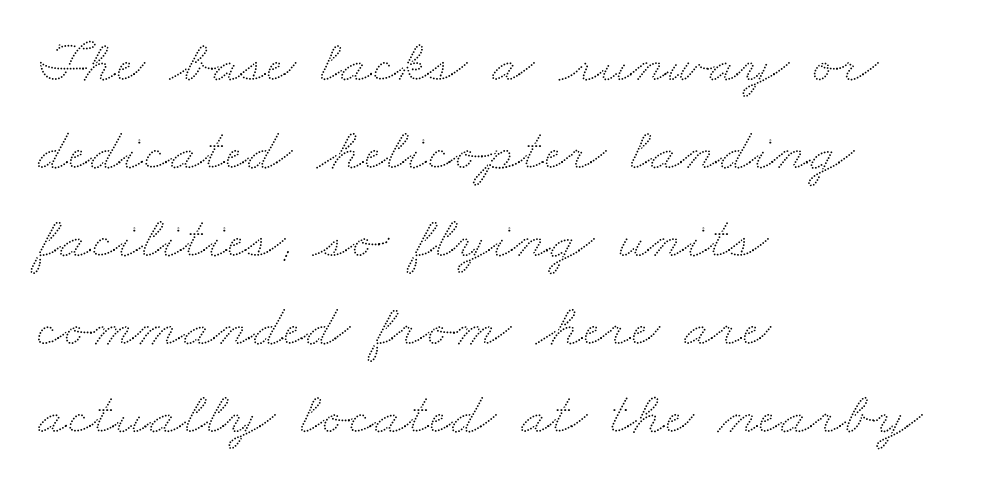
The image shows 62 px wide type; set left-aligned, normal line spacing (1.42x), normal letter spacing, not underlined; low stroke contrast and a small x-height.
